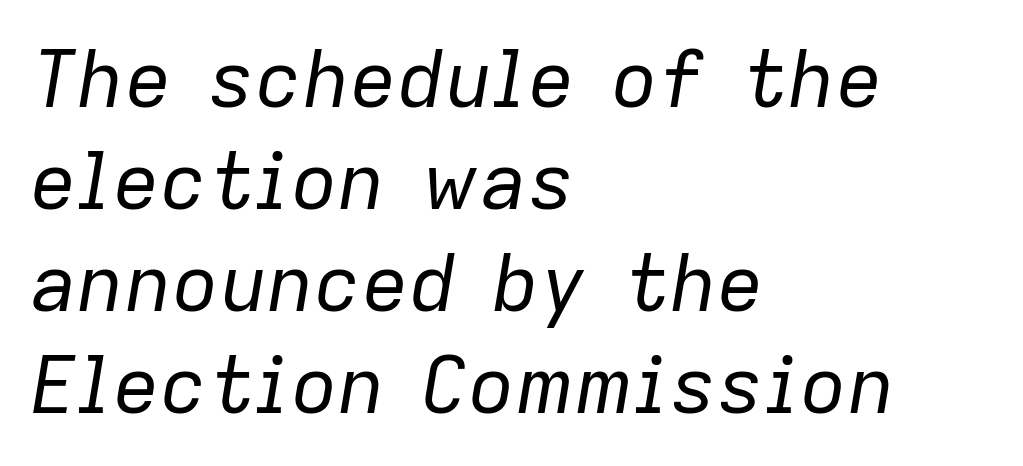
Ink coverage per letter is moderate at most. The zone under the glyphs is completely vacant. Rows of type keep a routine distance in the vertical direction. The rendering uses natural spacing where letterforms have individual widths. Teacher's note: observe the even left margin — that is flush-left alignment.
